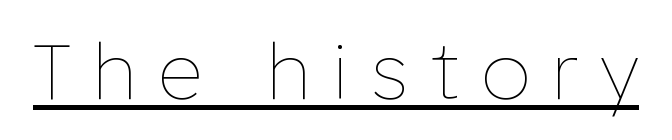
{"italic": "no", "bold": "no", "weight": "thin", "width": "normal", "stroke_contrast": "low", "x_height": "medium", "monospaced": "no", "underline": "yes", "letter_spacing": "wide", "letter_spacing_em": 0.29, "glyph_px": 78}
